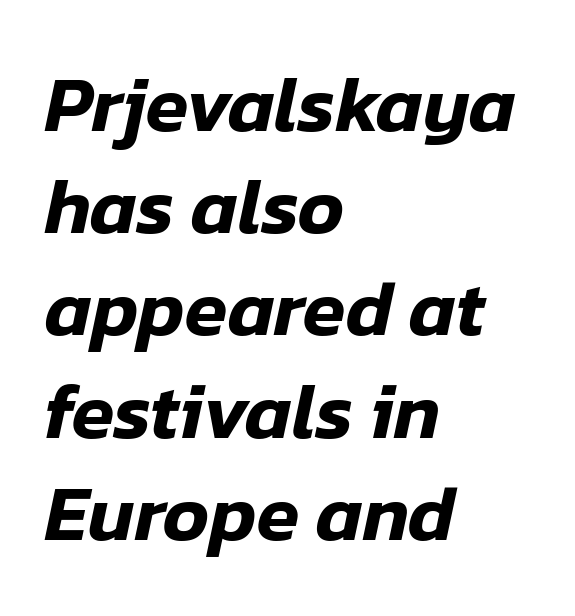
The image shows 78 px text type, italic (leaning right); set left-aligned, normal line spacing (1.31x), normal letter spacing, not underlined; low stroke contrast and a medium x-height.
